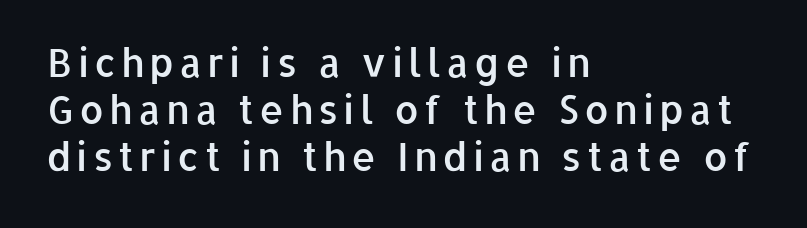
Caption: semibold face, moderately heavy strokes. Ascenders rise straight up at ninety degrees. Spacing verdict: proportional, widths tailored to each character. The space directly below the letters is spotless. One-word summary of the alignment: left. Grotesque or geometric, the face here clearly has no serifs.
